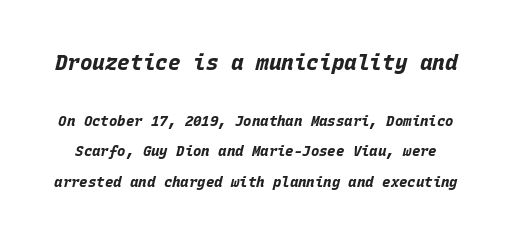
Q: Is the text bold? A: Yes.
Q: Is the text italic (slanted)? A: Yes, it leans right by about 15 degrees.
Q: Is the text underlined? A: No.
Q: Is the spacing between letters normal or unusually wide? A: Normal.
Q: Is the spacing between lines tight, normal or loose? A: Loose.
Q: Which block of text is set in a larger size, the first (top) or the second (bottom)? A: The first (top) one.
